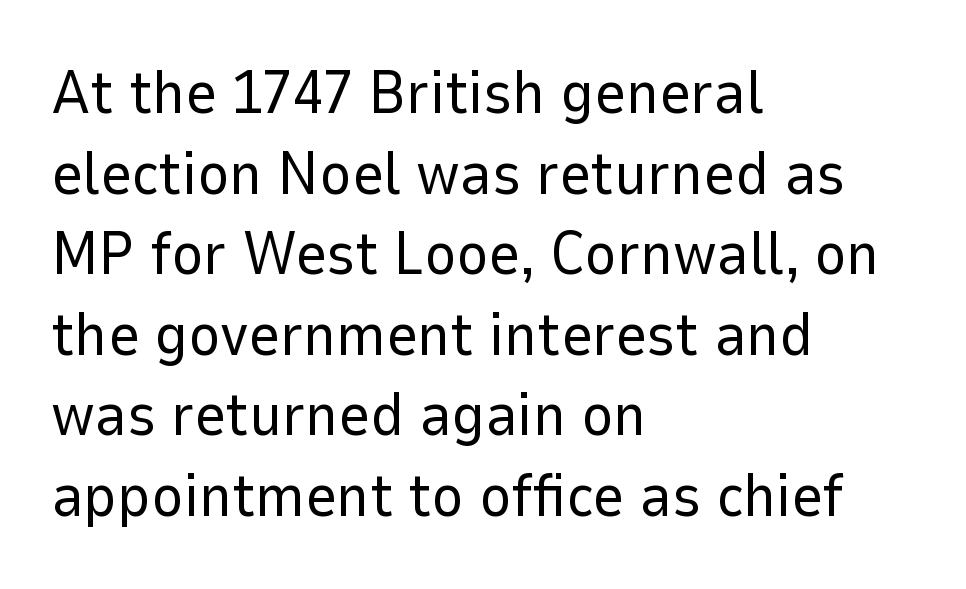
The image shows 61 px regular-weight sans-serif type, upright; set left-aligned, normal line spacing (1.32x), normal letter spacing, not underlined; low stroke contrast and a medium x-height.
